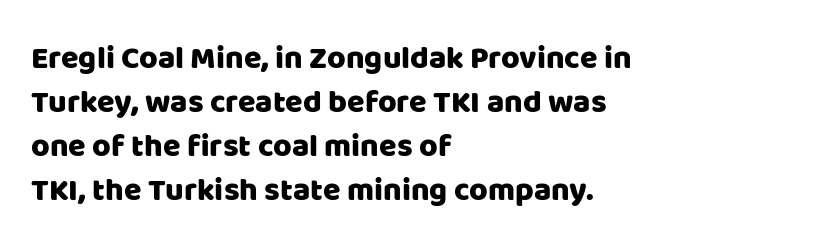
Q: Is the text italic (slanted)? A: No, it is upright.
Q: Is the typeface a serif or a sans-serif typeface? A: Sans-serif.
Q: Is the text underlined? A: No.
Q: How is the paragraph aligned? A: Left-aligned.
Q: Is the spacing between letters normal or unusually wide? A: Normal.
Q: Is the spacing between lines tight, normal or loose? A: Normal.
Q: Width (condensed, normal, or wide)? A: Normal.
Q: Stroke contrast? A: Low.
Q: x-height? A: Large.
Q: Monospaced? A: No.
